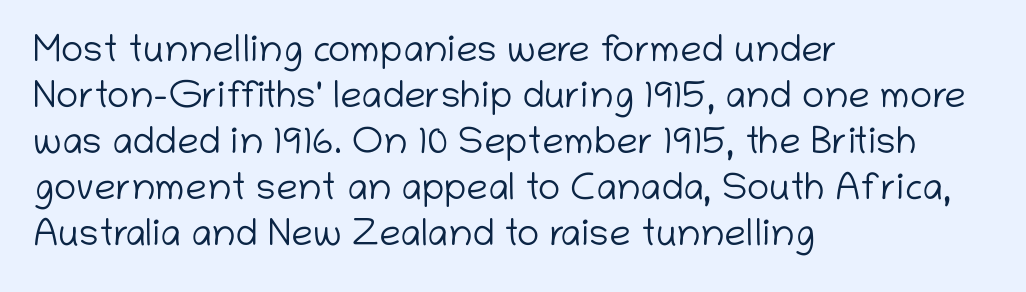
Q: Is the text bold? A: No.
Q: Is the text italic (slanted)? A: No, it is upright.
Q: Is the typeface a serif or a sans-serif typeface? A: Sans-serif.
Q: Is the text underlined? A: No.
Q: How is the paragraph aligned? A: Left-aligned.
Q: Is the spacing between letters normal or unusually wide? A: Normal.
Q: Width (condensed, normal, or wide)? A: Normal.
Q: Stroke contrast? A: Low.
Q: x-height? A: Medium.
Q: Monospaced? A: No.
